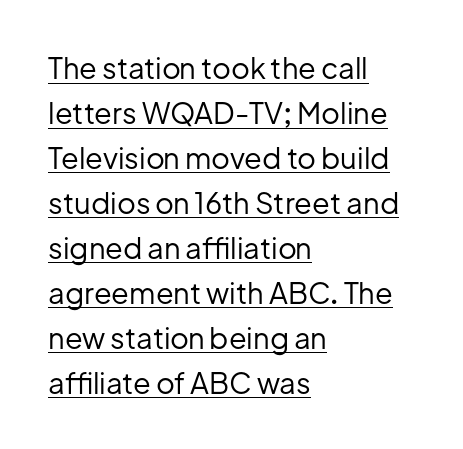
{"serif": "no", "italic": "no", "bold": "no", "weight": "regular", "width": "normal", "stroke_contrast": "low", "x_height": "medium", "monospaced": "no", "underline": "yes", "align": "left", "line_spacing": "normal", "line_spacing_ratio": 1.55, "letter_spacing": "normal", "letter_spacing_em": 0.0, "glyph_px": 29}
